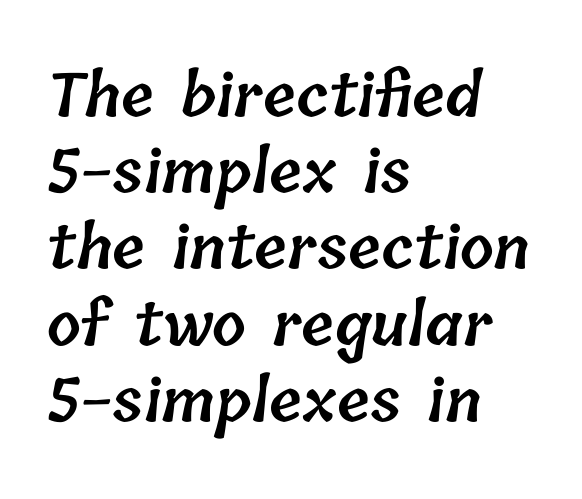
The image shows 60 px semibold type; set left-aligned, normal line spacing (1.27x), normal letter spacing, not underlined; low stroke contrast and a medium x-height.
